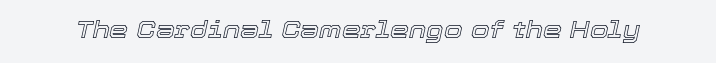
Is the letter spacing exaggerated? No — it looks like the ordinary default. The words here are not underlined. Every character sits at an angle, as italics do.
